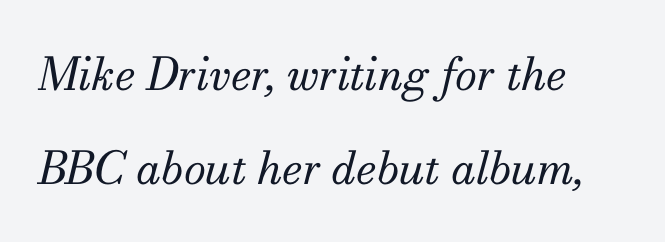
{"serif": "yes", "italic": "yes", "lean": "right", "slant_degrees": 13, "bold": "no", "weight": "regular", "width": "normal", "stroke_contrast": "medium", "x_height": "small", "monospaced": "no", "underline": "no", "align": "left", "line_spacing": "loose", "line_spacing_ratio": 2.1, "letter_spacing": "normal", "letter_spacing_em": 0.0, "glyph_px": 45}
